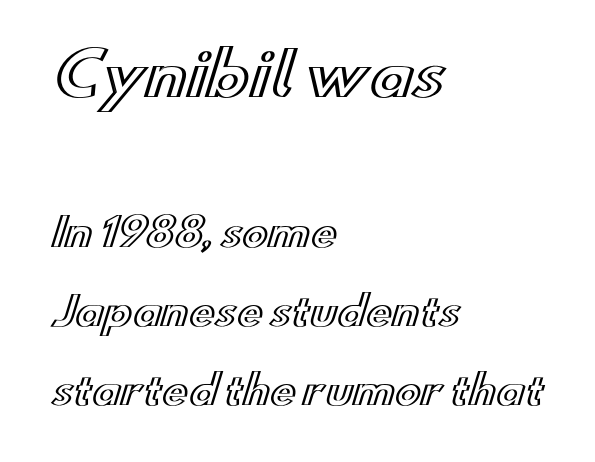
The image shows 59 px wide type; set left-aligned, loose line spacing (2.02x), normal letter spacing, not underlined; the first (top) block is 1.51x larger; a small x-height.
